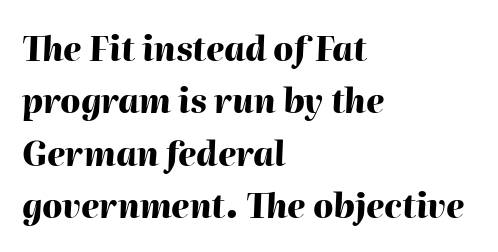
The text block is weighted toward the left margin, trailing off unevenly rightward. Unmarked baselines from the first word to the last. This sample has the flowing, uneven cadence of proportional lettering. In terms of letterspacing, this is plain default setting. It's the slanting kind of type.
